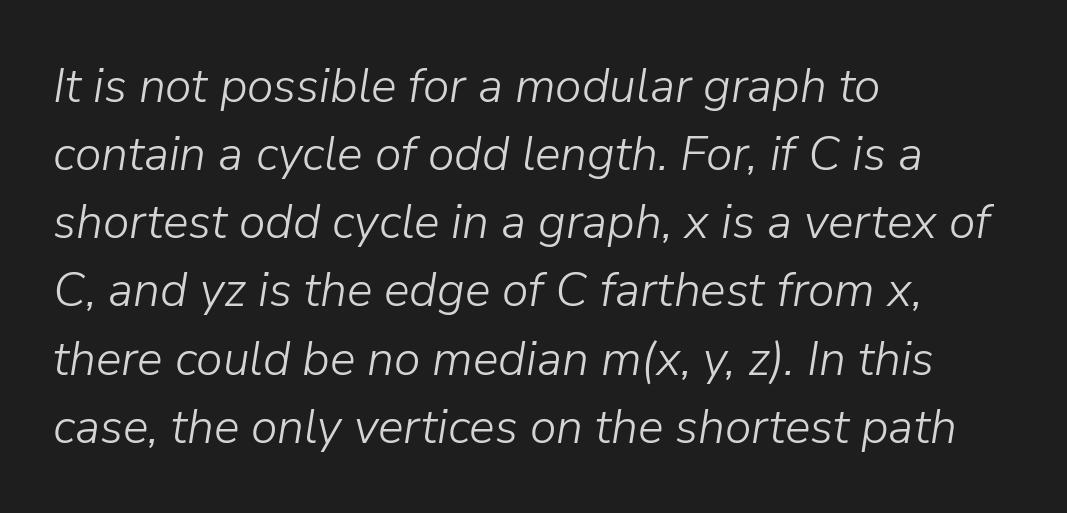
{"italic": "yes", "lean": "right", "slant_degrees": 9, "bold": "no", "weight": "light", "width": "normal", "stroke_contrast": "low", "x_height": "medium", "monospaced": "no", "underline": "no", "align": "left", "line_spacing": "normal", "line_spacing_ratio": 1.42, "letter_spacing": "normal", "letter_spacing_em": 0.0, "glyph_px": 48}
